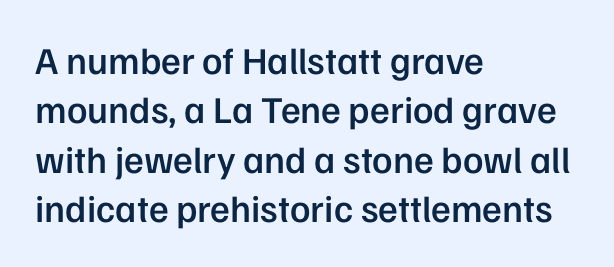
The image shows 38 px semibold sans-serif type, upright; set left-aligned, normal line spacing (1.3x), normal letter spacing, not underlined; low stroke contrast and a medium x-height.
